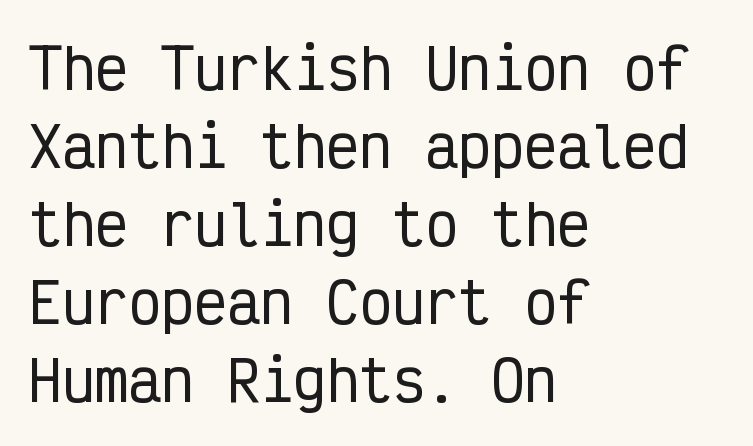
Q: Is the text italic (slanted)? A: No, it is upright.
Q: Is the typeface a serif or a sans-serif typeface? A: Sans-serif.
Q: Is the text underlined? A: No.
Q: How is the paragraph aligned? A: Left-aligned.
Q: Is the spacing between letters normal or unusually wide? A: Normal.
Q: Is the spacing between lines tight, normal or loose? A: Normal.
Q: Width (condensed, normal, or wide)? A: Condensed.
Q: Stroke contrast? A: Low.
Q: x-height? A: Medium.
Q: Monospaced? A: Yes.
